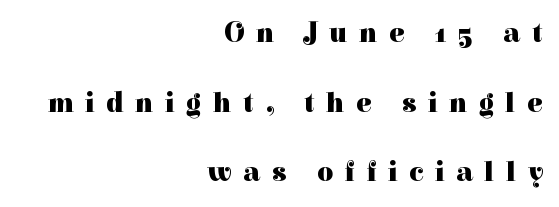
Q: Is the text bold? A: Yes.
Q: Is the text italic (slanted)? A: No, it is upright.
Q: Is the typeface a serif or a sans-serif typeface? A: Serif.
Q: Is the text underlined? A: No.
Q: How is the paragraph aligned? A: Right-aligned.
Q: Is the spacing between letters normal or unusually wide? A: Unusually wide.
Q: Is the spacing between lines tight, normal or loose? A: Loose.
Q: Width (condensed, normal, or wide)? A: Normal.
Q: Stroke contrast? A: High.
Q: x-height? A: Medium.
Q: Monospaced? A: No.
